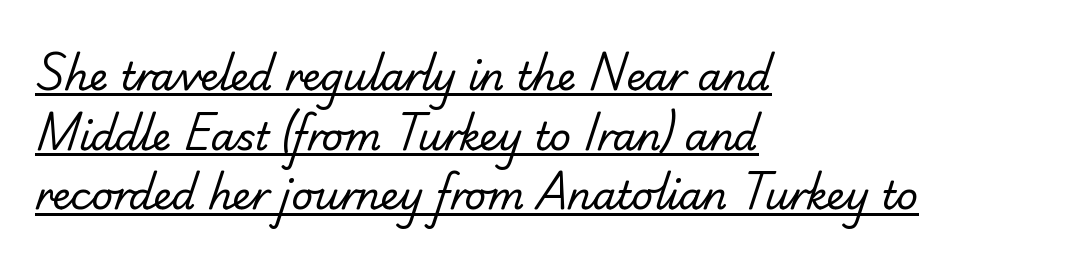
{"serif": "no", "bold": "no", "weight": "regular", "width": "normal", "stroke_contrast": "low", "x_height": "small", "monospaced": "no", "underline": "yes", "align": "left", "line_spacing": "normal", "line_spacing_ratio": 1.57, "letter_spacing": "normal", "letter_spacing_em": 0.0, "glyph_px": 38}
